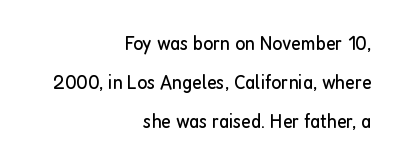
{"italic": "no", "bold": "no", "underline": "no", "align": "right", "line_spacing_ratio": 1.86, "letter_spacing": "normal", "letter_spacing_em": 0.0, "glyph_px": 21}
